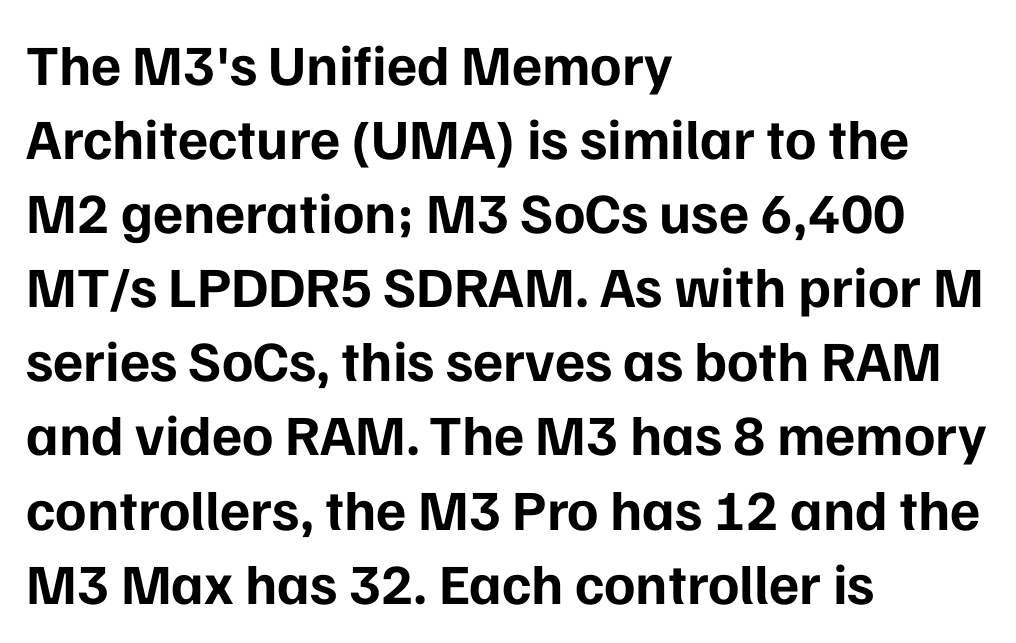
{"serif": "no", "italic": "no", "bold": "yes", "weight": "bold", "width": "normal", "stroke_contrast": "low", "x_height": "medium", "monospaced": "no", "underline": "no", "align": "left", "line_spacing": "normal", "line_spacing_ratio": 1.3, "letter_spacing": "normal", "letter_spacing_em": 0.0, "glyph_px": 57}
